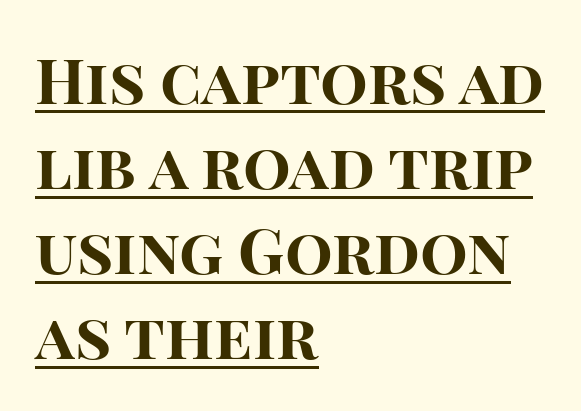
Q: Is the text bold? A: Yes.
Q: Is the text italic (slanted)? A: No, it is upright.
Q: Is the typeface a serif or a sans-serif typeface? A: Sans-serif.
Q: Is the text underlined? A: Yes.
Q: How is the paragraph aligned? A: Left-aligned.
Q: Is the spacing between letters normal or unusually wide? A: Normal.
Q: Is the spacing between lines tight, normal or loose? A: Normal.
Q: Width (condensed, normal, or wide)? A: Normal.
Q: Stroke contrast? A: High.
Q: x-height? A: Large.
Q: Monospaced? A: No.
